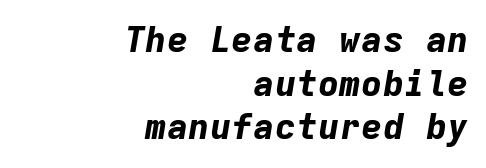
The letters sit at their default tracking, neither squeezed nor spread. It's the slanting kind of type. This is heavy type, rendered in bold. Here the designer chose a console-style face with uniform glyph widths. Casual observation: everything's shoved over to the right.
